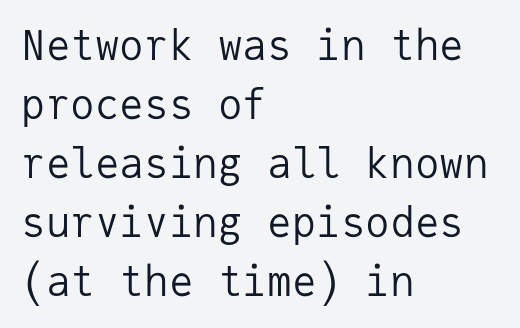
The image shows 41 px regular-weight sans-serif type, upright, monospaced; set left-aligned, normal line spacing (1.44x), normal letter spacing, not underlined; low stroke contrast and a medium x-height.
